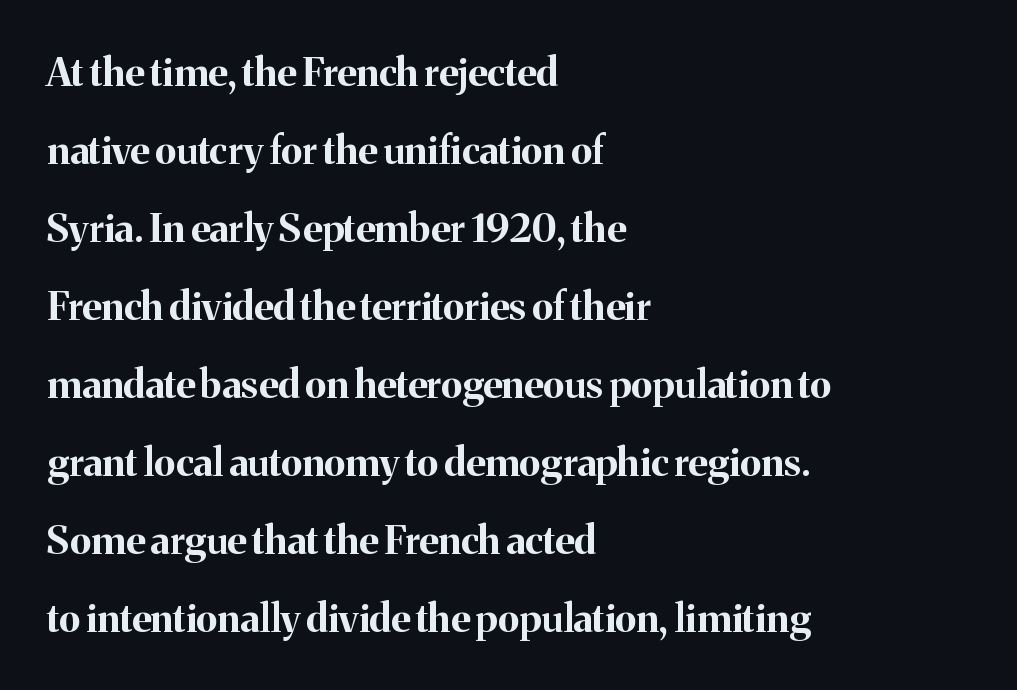
Q: Is the text bold? A: Yes.
Q: Is the text italic (slanted)? A: No, it is upright.
Q: Is the typeface a serif or a sans-serif typeface? A: Serif.
Q: Is the text underlined? A: No.
Q: How is the paragraph aligned? A: Left-aligned.
Q: Is the spacing between letters normal or unusually wide? A: Normal.
Q: Is the spacing between lines tight, normal or loose? A: Loose.
Q: Width (condensed, normal, or wide)? A: Normal.
Q: Stroke contrast? A: Medium.
Q: x-height? A: Medium.
Q: Monospaced? A: No.
